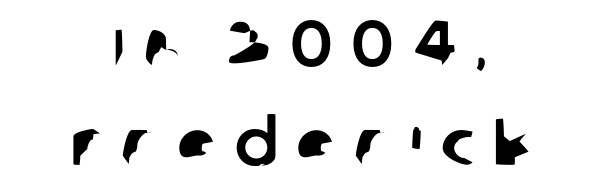
{"serif": "no", "width": "normal", "stroke_contrast": "low", "x_height": "large", "monospaced": "no", "underline": "no", "align": "center", "line_spacing": "normal", "line_spacing_ratio": 1.54, "letter_spacing": "wide", "letter_spacing_em": 0.29, "glyph_px": 64}
